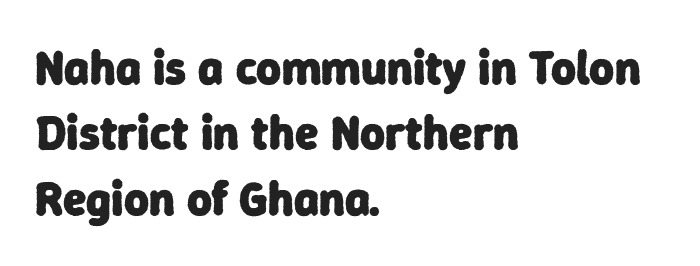
{"serif": "no", "bold": "yes", "weight": "heavy", "width": "normal", "stroke_contrast": "low", "x_height": "medium", "monospaced": "no", "underline": "no", "align": "left", "line_spacing": "normal", "line_spacing_ratio": 1.36, "letter_spacing": "normal", "letter_spacing_em": 0.0, "glyph_px": 48}
